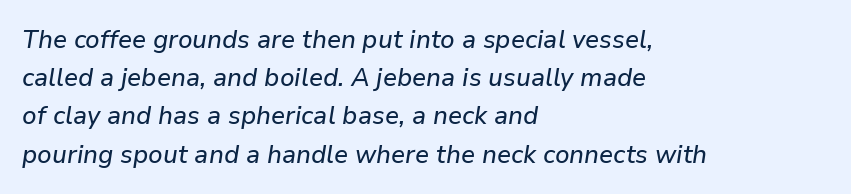
The image shows 25 px text type, italic (leaning right); set left-aligned, normal line spacing (1.53x), normal letter spacing, not underlined.
